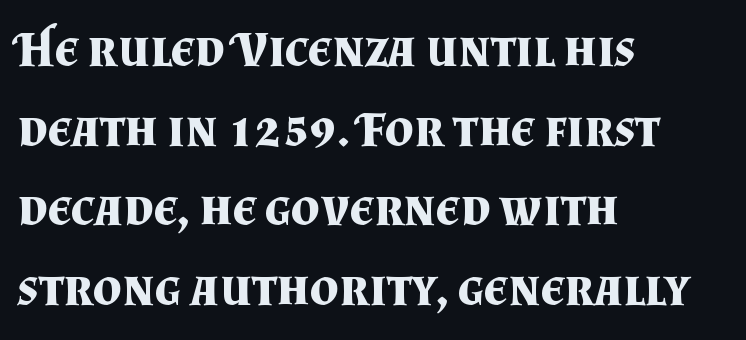
The image shows 51 px bold serif type, upright; set left-aligned, normal line spacing (1.56x), normal letter spacing, not underlined; medium stroke contrast and a small x-height.
